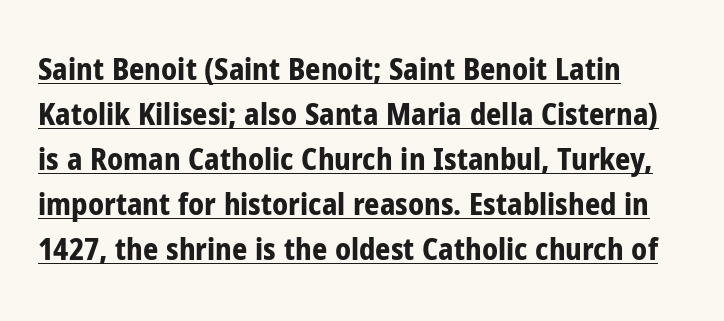
The image shows 30 px bold, condensed sans-serif type, upright; set left-aligned, normal line spacing (1.5x), normal letter spacing, underlined; low stroke contrast and a medium x-height.
